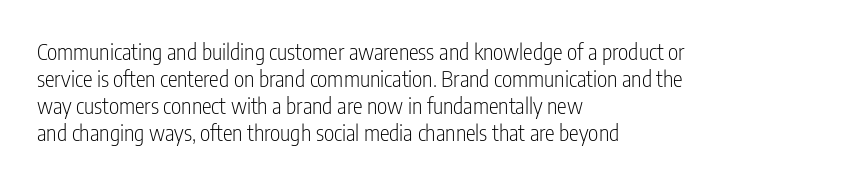
Q: Is the text bold? A: No.
Q: Is the text italic (slanted)? A: No, it is upright.
Q: Is the text underlined? A: No.
Q: How is the paragraph aligned? A: Left-aligned.
Q: Is the spacing between letters normal or unusually wide? A: Normal.
